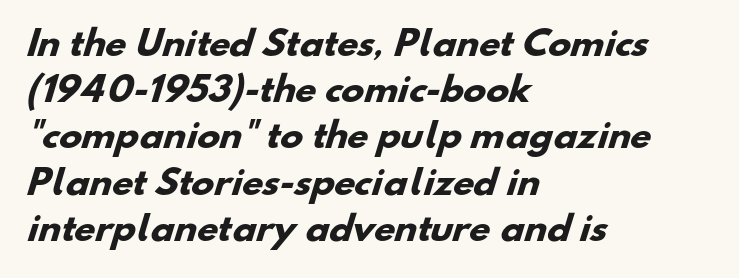
The image shows 34 px heavy sans-serif type; set left-aligned, normal line spacing (1.36x), normal letter spacing, not underlined; low stroke contrast and a small x-height.
